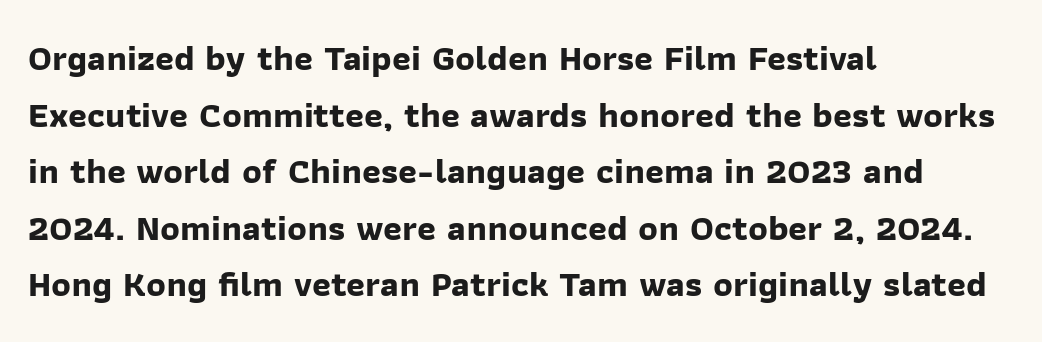
The image shows 36 px bold sans-serif type; set left-aligned, normal line spacing (1.57x), normal letter spacing, not underlined; low stroke contrast and a medium x-height.
